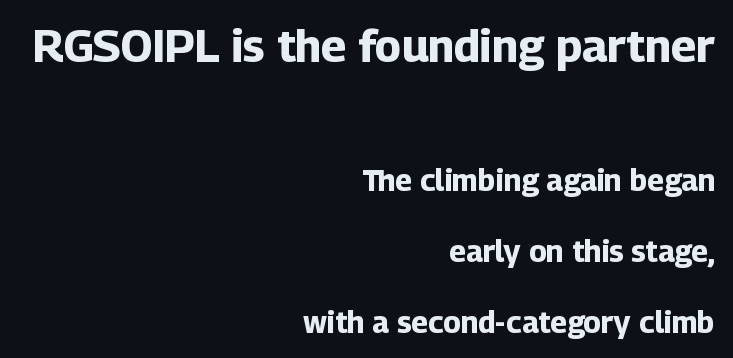
{"serif": "no", "italic": "no", "bold": "yes", "weight": "bold", "width": "normal", "stroke_contrast": "low", "x_height": "medium", "monospaced": "no", "underline": "no", "align": "right", "line_spacing": "loose", "line_spacing_ratio": 2.37, "letter_spacing": "normal", "letter_spacing_em": 0.0, "larger_block": "first", "size_ratio": 1.5, "glyph_px": 45}
